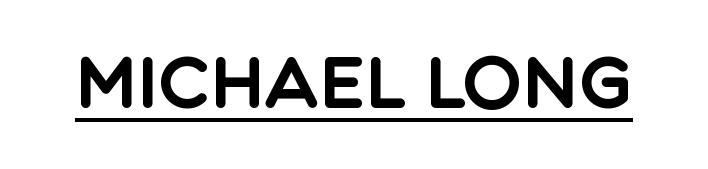
The typography opts for an upright posture over an oblique one. Type style note: lacks serifs. Underline: present. The face used here is rendered with its standard letterfit. Is this a fixed-width face? No — the glyphs have proportional, varying widths.
